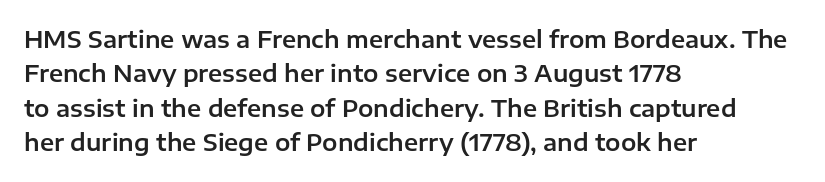
Q: Is the text italic (slanted)? A: No, it is upright.
Q: Is the text underlined? A: No.
Q: How is the paragraph aligned? A: Left-aligned.
Q: Is the spacing between letters normal or unusually wide? A: Normal.
Q: Is the spacing between lines tight, normal or loose? A: Normal.
